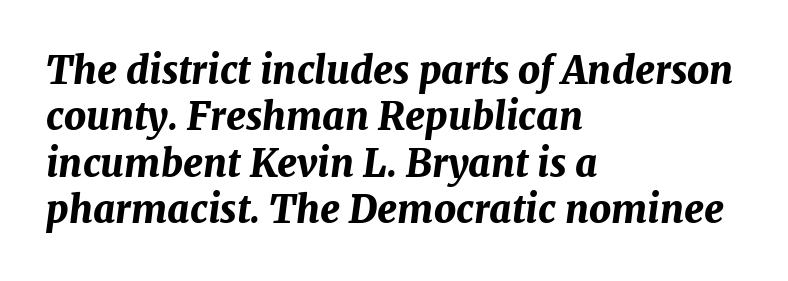
Q: Is the text bold? A: Yes.
Q: Is the text italic (slanted)? A: Yes, it leans right by about 7 degrees.
Q: Is the text underlined? A: No.
Q: How is the paragraph aligned? A: Left-aligned.
Q: Is the spacing between letters normal or unusually wide? A: Normal.
Q: Width (condensed, normal, or wide)? A: Normal.
Q: Stroke contrast? A: Medium.
Q: x-height? A: Medium.
Q: Monospaced? A: No.
